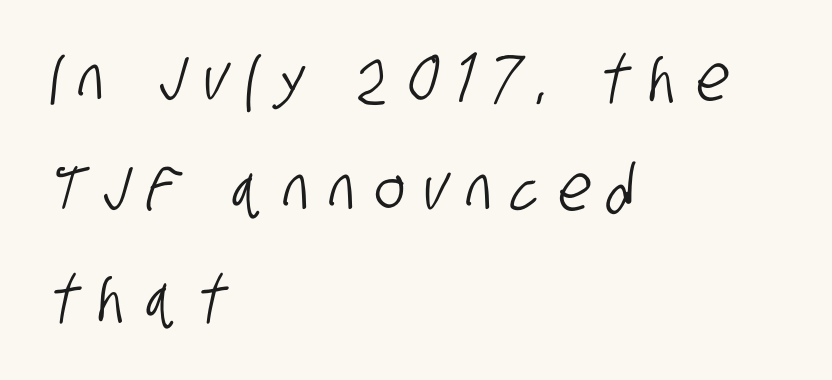
The image shows 64 px condensed sans-serif type; set left-aligned, line spacing 1.72x, unusually wide letter spacing (+0.29 em), not underlined; low stroke contrast and a large x-height.
